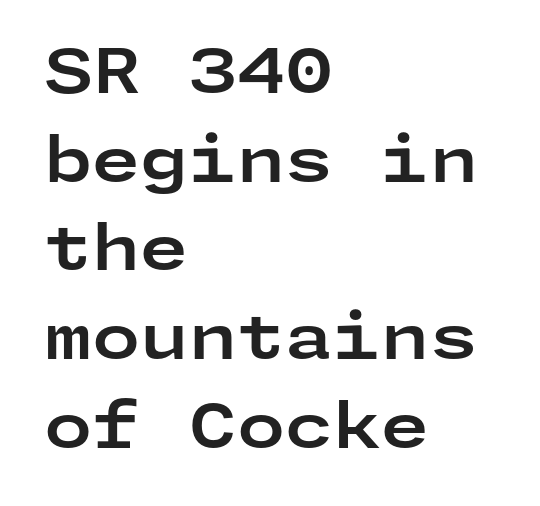
The image shows 62 px bold, wide sans-serif type, upright; set left-aligned, normal line spacing (1.43x), normal letter spacing, not underlined; low stroke contrast and a medium x-height.
